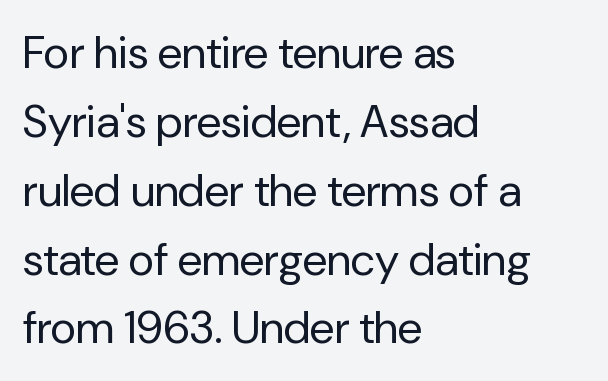
The image shows 45 px regular-weight sans-serif type, upright; set left-aligned, normal line spacing (1.53x), normal letter spacing, not underlined; low stroke contrast and a medium x-height.
